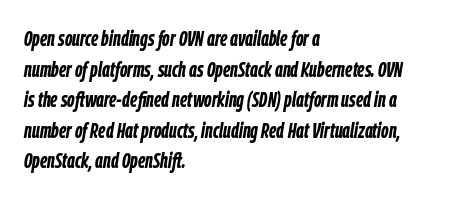
The image shows 22 px bold type, italic (leaning right); set left-aligned, normal line spacing (1.39x), normal letter spacing, not underlined.
